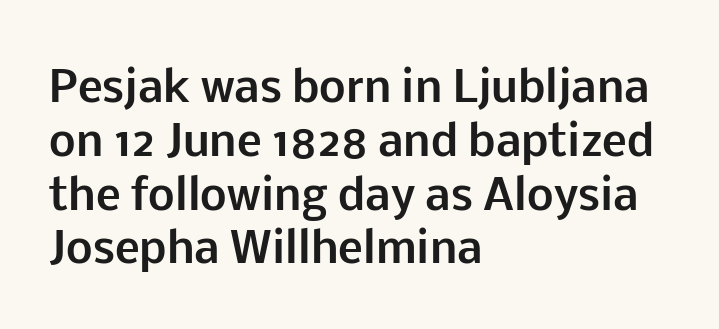
{"serif": "no", "italic": "no", "bold": "yes", "weight": "bold", "width": "normal", "stroke_contrast": "low", "x_height": "medium", "monospaced": "no", "underline": "no", "align": "left", "line_spacing": "normal", "line_spacing_ratio": 1.28, "letter_spacing": "normal", "letter_spacing_em": 0.0, "glyph_px": 42}
